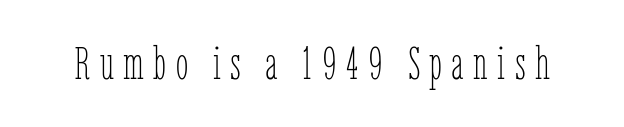
Each word looks stretched out because of the extra space between its letters. Posture: straight, roman, zero tilt. The glyphs are unaccompanied by any horizontal stroke below them. Looks like regular typesetting: each glyph gets only the width it needs. Is the type heavy? It reads as light-to-regular instead.
